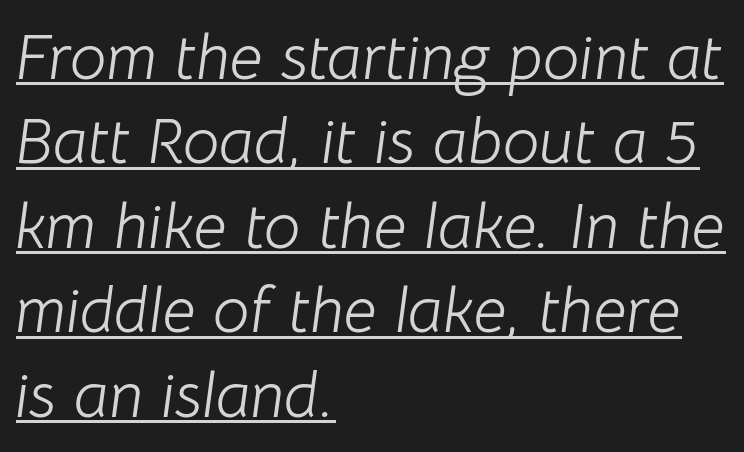
{"italic": "yes", "lean": "right", "slant_degrees": 8, "bold": "no", "weight": "light", "width": "normal", "stroke_contrast": "low", "x_height": "medium", "monospaced": "no", "underline": "yes", "align": "left", "line_spacing": "normal", "line_spacing_ratio": 1.3, "letter_spacing": "normal", "letter_spacing_em": 0.0, "glyph_px": 65}
